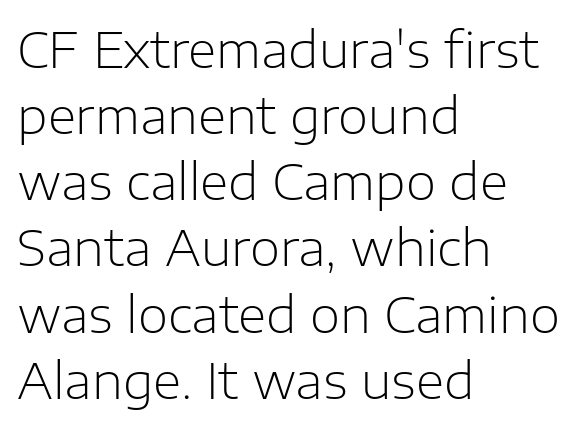
Q: Is the text bold? A: No.
Q: Is the text italic (slanted)? A: No, it is upright.
Q: Is the typeface a serif or a sans-serif typeface? A: Sans-serif.
Q: Is the text underlined? A: No.
Q: How is the paragraph aligned? A: Left-aligned.
Q: Is the spacing between letters normal or unusually wide? A: Normal.
Q: Is the spacing between lines tight, normal or loose? A: Normal.
Q: Width (condensed, normal, or wide)? A: Normal.
Q: Stroke contrast? A: Low.
Q: x-height? A: Medium.
Q: Monospaced? A: No.
